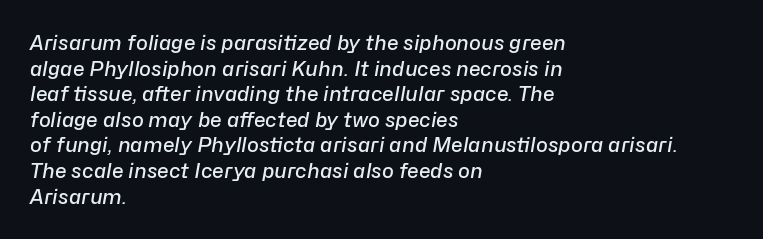
The image shows 20 px text type, italic (leaning right); set left-aligned, normal line spacing (1.28x), normal letter spacing, not underlined.
